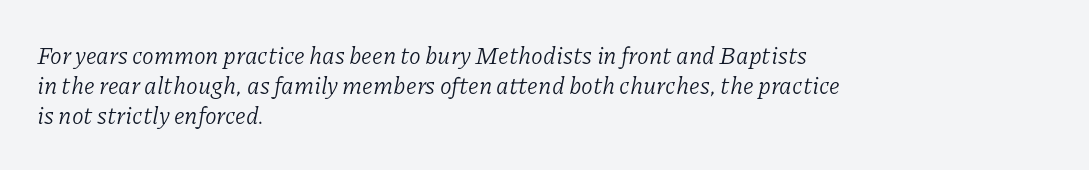
Q: Is the text bold? A: No.
Q: Is the text italic (slanted)? A: Yes, it leans right by about 11 degrees.
Q: Is the text underlined? A: No.
Q: How is the paragraph aligned? A: Left-aligned.
Q: Is the spacing between letters normal or unusually wide? A: Normal.
Q: Is the spacing between lines tight, normal or loose? A: Normal.
